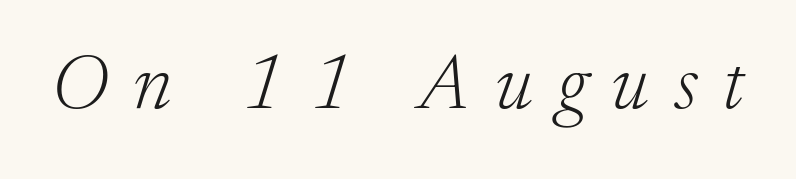
The image shows 78 px light serif type, italic (leaning right); set unusually wide letter spacing (+0.32 em), not underlined; low stroke contrast and a medium x-height.
